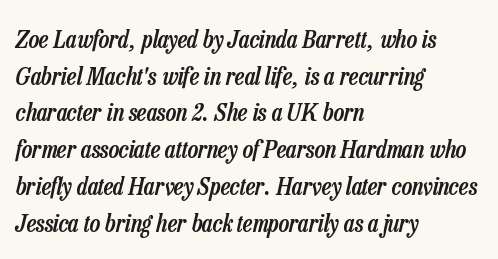
Q: Is the text bold? A: Semi-bold.
Q: Is the text italic (slanted)? A: Yes, it leans right by about 13 degrees.
Q: Is the text underlined? A: No.
Q: How is the paragraph aligned? A: Left-aligned.
Q: Is the spacing between letters normal or unusually wide? A: Normal.
Q: Is the spacing between lines tight, normal or loose? A: Normal.
